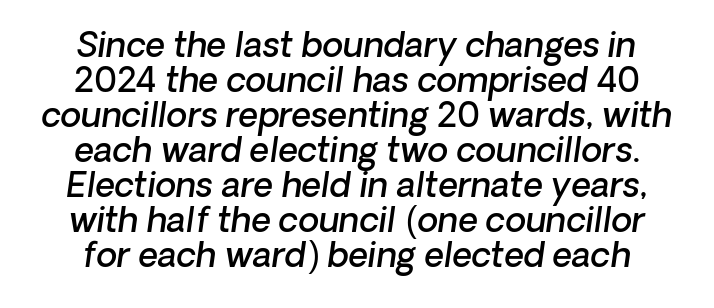
Q: Is the text bold? A: Semi-bold.
Q: Is the typeface a serif or a sans-serif typeface? A: Sans-serif.
Q: Is the text underlined? A: No.
Q: Is the spacing between letters normal or unusually wide? A: Normal.
Q: Is the spacing between lines tight, normal or loose? A: Tight.
Q: Width (condensed, normal, or wide)? A: Normal.
Q: Stroke contrast? A: Low.
Q: x-height? A: Medium.
Q: Monospaced? A: No.
